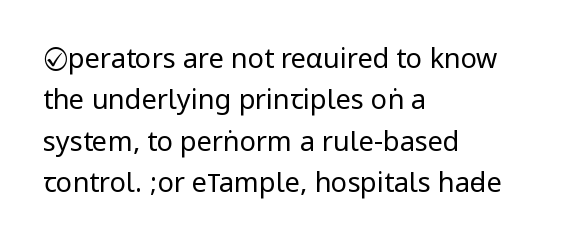
In terms of leading, this rendering sits right in the middle. The lettering stays uniformly vertical, giving the passage a roman look. Decoration check: the copy has no underline. The passage shown is not bold in any degree. How are the letters spaced? Ordinarily, with no added tracking.
